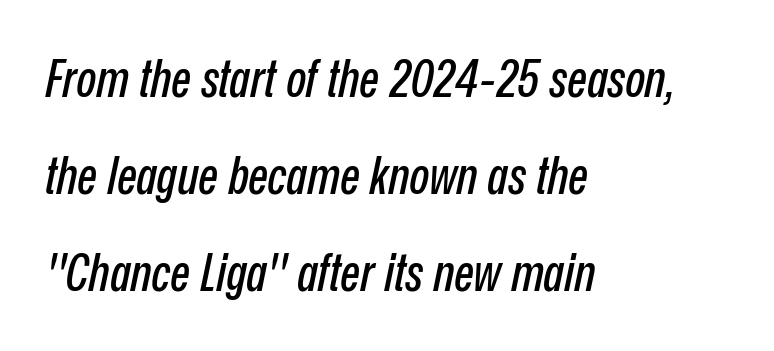
Nothing unusual about the tracking: characters are spaced as the font intends. Line starts are locked; line ends wander. The rendering uses natural spacing where letterforms have individual widths. Would a proofreader flag this as italicized? Yes. The zone under the glyphs is completely vacant.
